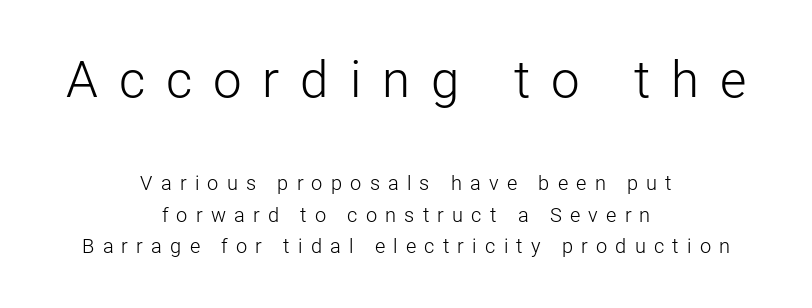
Q: Is the text bold? A: No.
Q: Is the text italic (slanted)? A: No, it is upright.
Q: Is the typeface a serif or a sans-serif typeface? A: Sans-serif.
Q: Is the text underlined? A: No.
Q: How is the paragraph aligned? A: Centered.
Q: Is the spacing between letters normal or unusually wide? A: Unusually wide.
Q: Is the spacing between lines tight, normal or loose? A: Normal.
Q: Which block of text is set in a larger size, the first (top) or the second (bottom)? A: The first (top) one.
Q: Width (condensed, normal, or wide)? A: Normal.
Q: Stroke contrast? A: Low.
Q: x-height? A: Medium.
Q: Monospaced? A: No.
